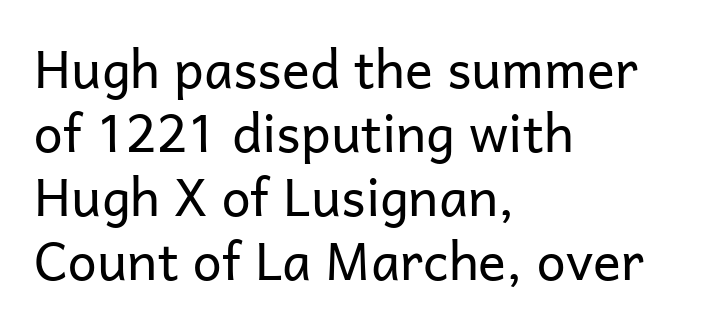
Q: Is the text bold? A: No.
Q: Is the text italic (slanted)? A: No, it is upright.
Q: Is the typeface a serif or a sans-serif typeface? A: Sans-serif.
Q: Is the text underlined? A: No.
Q: How is the paragraph aligned? A: Left-aligned.
Q: Is the spacing between letters normal or unusually wide? A: Normal.
Q: Width (condensed, normal, or wide)? A: Normal.
Q: Stroke contrast? A: Low.
Q: x-height? A: Medium.
Q: Monospaced? A: No.
